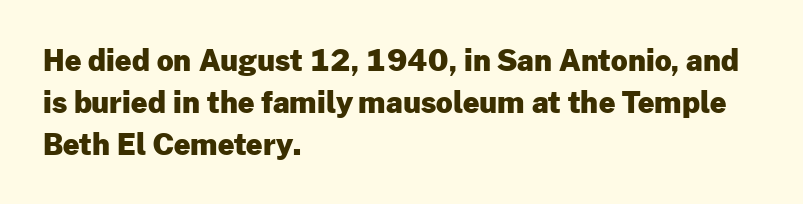
{"serif": "no", "italic": "no", "bold": "yes", "weight": "heavy", "width": "normal", "stroke_contrast": "low", "x_height": "medium", "monospaced": "no", "underline": "no", "align": "left", "line_spacing": "normal", "line_spacing_ratio": 1.44, "letter_spacing": "normal", "letter_spacing_em": 0.0, "glyph_px": 29}
